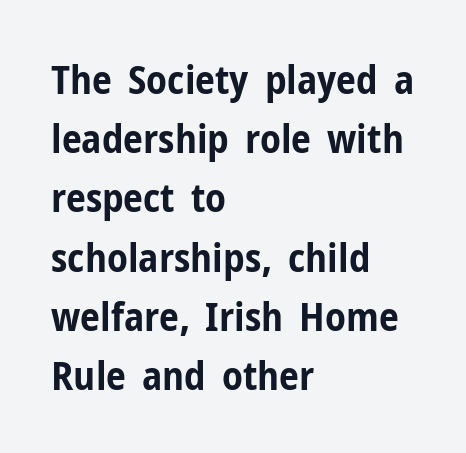
{"serif": "no", "italic": "no", "bold": "yes", "weight": "bold", "width": "condensed", "stroke_contrast": "low", "x_height": "medium", "monospaced": "no", "underline": "no", "align": "left", "line_spacing": "normal", "line_spacing_ratio": 1.48, "letter_spacing": "normal", "letter_spacing_em": 0.0, "glyph_px": 40}
